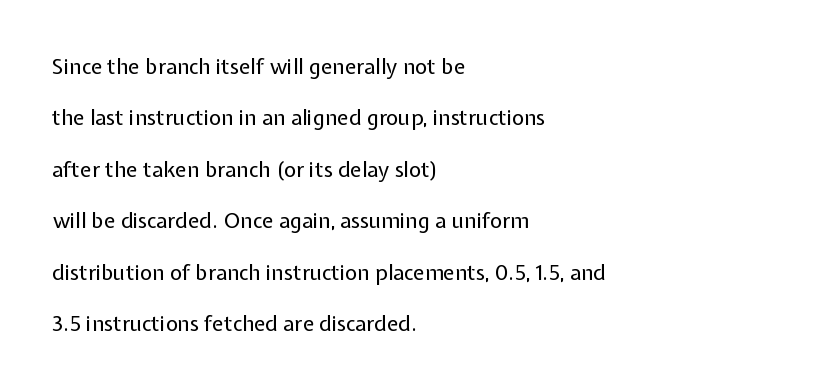
Q: Is the text bold? A: No.
Q: Is the text italic (slanted)? A: No, it is upright.
Q: Is the text underlined? A: No.
Q: How is the paragraph aligned? A: Left-aligned.
Q: Is the spacing between letters normal or unusually wide? A: Normal.
Q: Is the spacing between lines tight, normal or loose? A: Loose.
